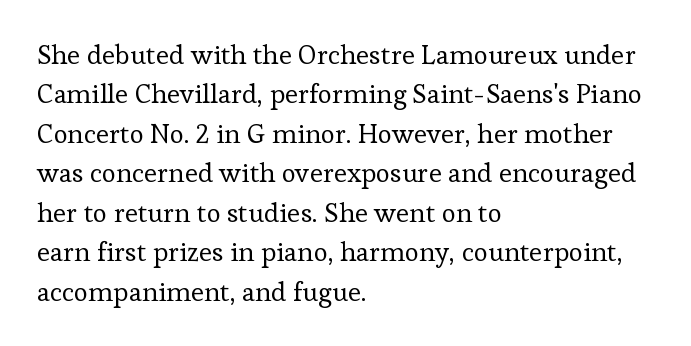
The image shows 27 px text type, upright; set left-aligned, normal line spacing (1.46x), normal letter spacing, not underlined.
